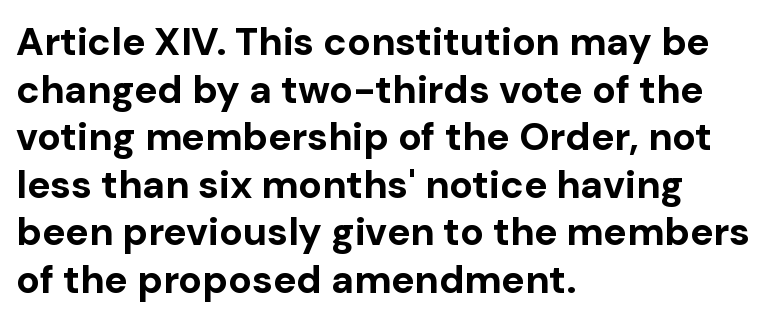
The image shows 39 px bold sans-serif type, upright; set left-aligned, line spacing 1.22x, normal letter spacing, not underlined; low stroke contrast and a medium x-height.
